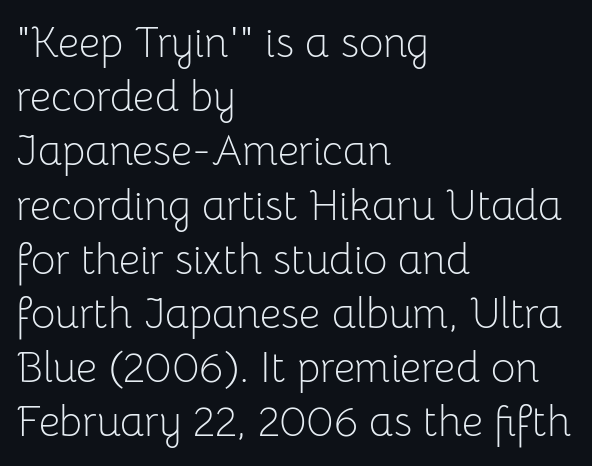
The image shows 42 px light sans-serif type, upright; set left-aligned, normal line spacing (1.29x), normal letter spacing, not underlined; low stroke contrast and a medium x-height.
